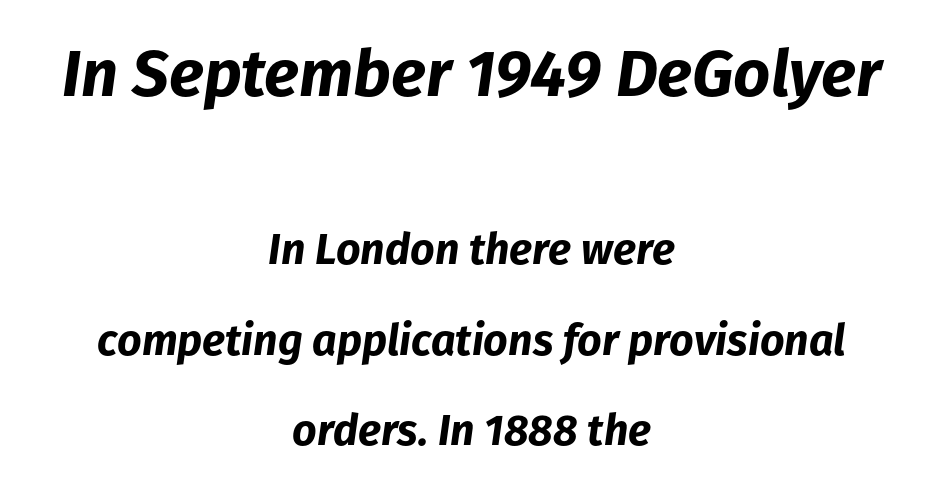
Only glyphs here, with clear space below each row. Horizontally, the lines are justified to the midpoint only. Looking at the ascenders, they clearly lean. Honestly, the rows look like they've been pulled way apart. In terms of weight, the rendering is a true, heavy bold.
